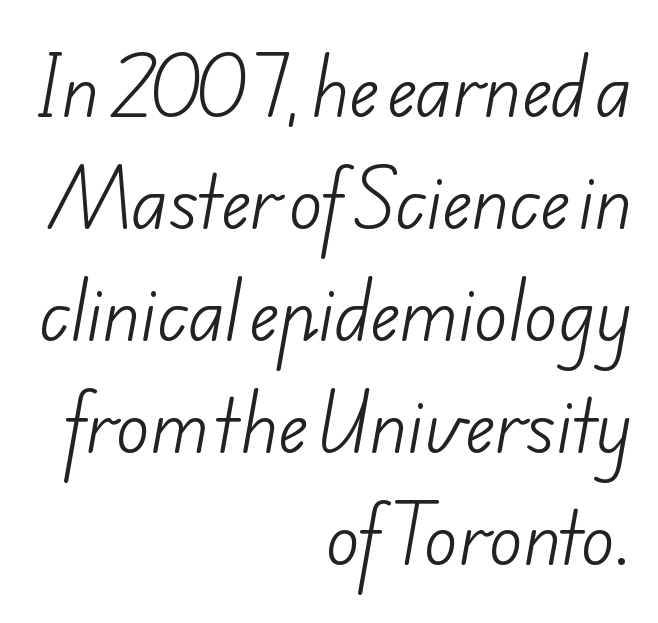
{"serif": "no", "bold": "no", "weight": "light", "width": "normal", "stroke_contrast": "low", "x_height": "small", "monospaced": "no", "underline": "no", "align": "right", "line_spacing": "normal", "line_spacing_ratio": 1.6, "letter_spacing": "normal", "letter_spacing_em": 0.0, "glyph_px": 70}
